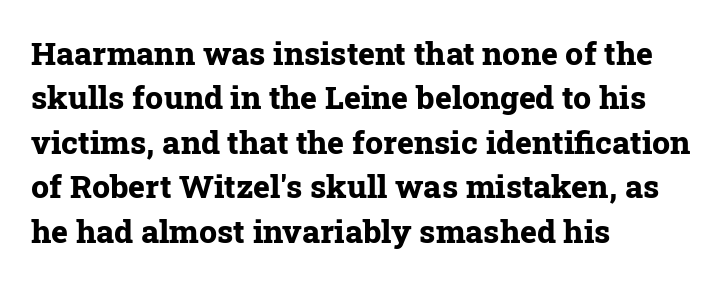
Q: Is the text bold? A: Yes.
Q: Is the text italic (slanted)? A: No, it is upright.
Q: Is the typeface a serif or a sans-serif typeface? A: Serif.
Q: Is the text underlined? A: No.
Q: How is the paragraph aligned? A: Left-aligned.
Q: Is the spacing between letters normal or unusually wide? A: Normal.
Q: Is the spacing between lines tight, normal or loose? A: Normal.
Q: Width (condensed, normal, or wide)? A: Normal.
Q: Stroke contrast? A: Low.
Q: x-height? A: Medium.
Q: Monospaced? A: No.
